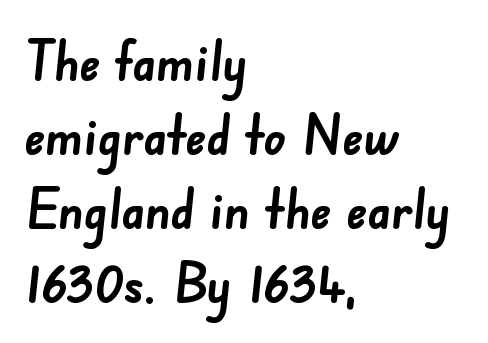
The image shows 54 px semibold sans-serif type; set left-aligned, normal line spacing (1.37x), normal letter spacing, not underlined; low stroke contrast and a small x-height.
